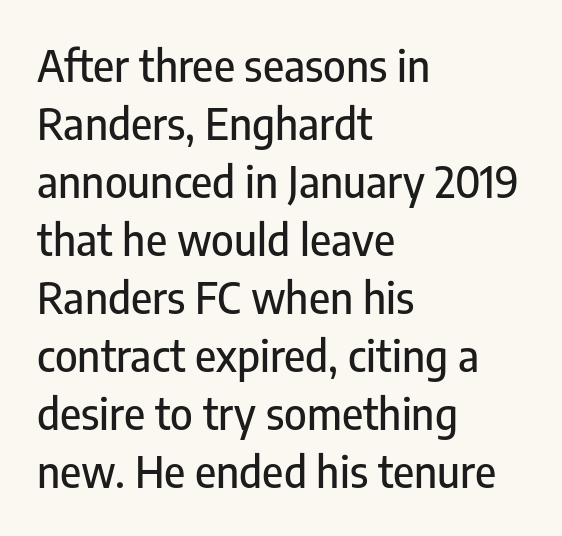
The letters advance in unequal steps, a hallmark of proportional type. These lines were composed using upright roman letters. A typesetter would label this face a sans. If you drew a ruler down the left edge, every line would touch it. Compared with typical body copy, the letter spacing here is the same.
